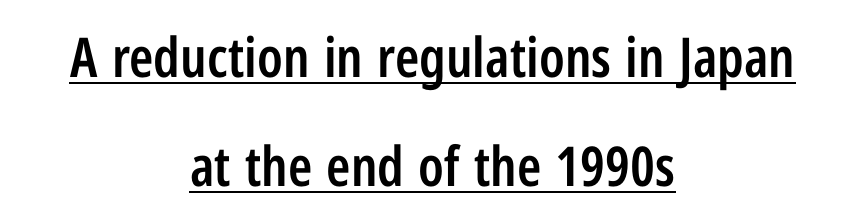
The image shows 55 px semibold, condensed sans-serif type, upright; set centered, loose line spacing (1.99x), normal letter spacing, underlined; low stroke contrast and a medium x-height.
